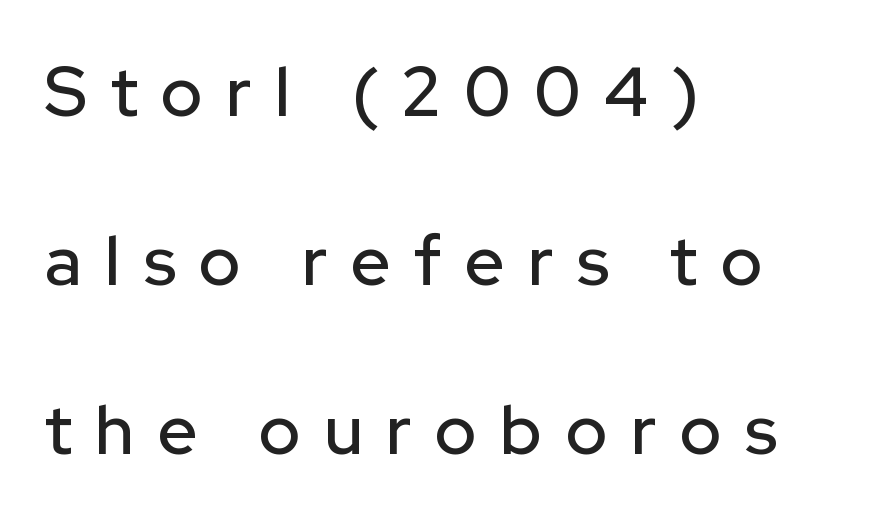
Q: Is the text italic (slanted)? A: No, it is upright.
Q: Is the typeface a serif or a sans-serif typeface? A: Sans-serif.
Q: Is the text underlined? A: No.
Q: How is the paragraph aligned? A: Left-aligned.
Q: Is the spacing between letters normal or unusually wide? A: Unusually wide.
Q: Is the spacing between lines tight, normal or loose? A: Loose.
Q: Width (condensed, normal, or wide)? A: Normal.
Q: Stroke contrast? A: Low.
Q: x-height? A: Medium.
Q: Monospaced? A: No.
